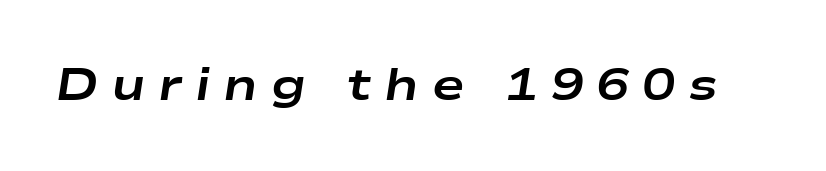
Italic? Definitely — the glyphs are oblique. The passage shown is typed in a proportional face where columns would drift. You'd pick this weight for a headline — it's a proper bold. Short note: letters widely spaced. The space beneath each line is pristine and unruled.
